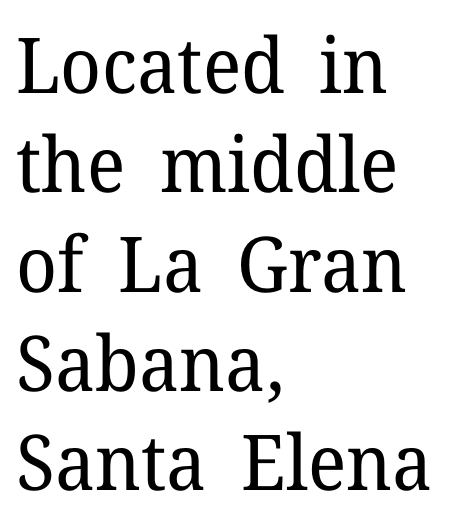
{"serif": "yes", "italic": "no", "bold": "no", "weight": "regular", "width": "normal", "stroke_contrast": "low", "x_height": "medium", "monospaced": "no", "underline": "no", "align": "left", "line_spacing": "normal", "line_spacing_ratio": 1.29, "letter_spacing": "normal", "letter_spacing_em": 0.0, "glyph_px": 77}
